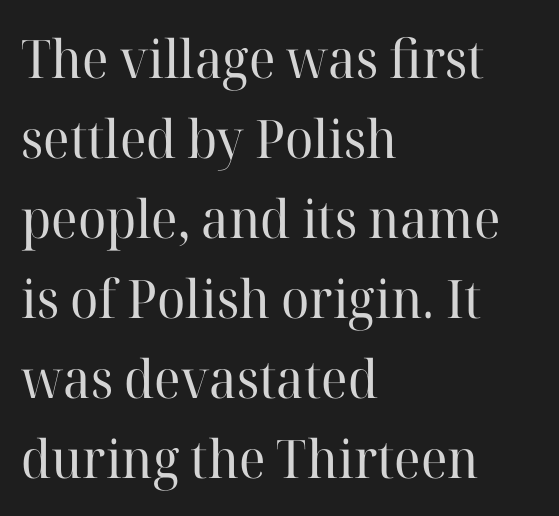
Q: Is the text bold? A: No.
Q: Is the text italic (slanted)? A: No, it is upright.
Q: Is the typeface a serif or a sans-serif typeface? A: Serif.
Q: Is the text underlined? A: No.
Q: How is the paragraph aligned? A: Left-aligned.
Q: Is the spacing between letters normal or unusually wide? A: Normal.
Q: Is the spacing between lines tight, normal or loose? A: Normal.
Q: Width (condensed, normal, or wide)? A: Normal.
Q: Stroke contrast? A: High.
Q: x-height? A: Medium.
Q: Monospaced? A: No.
